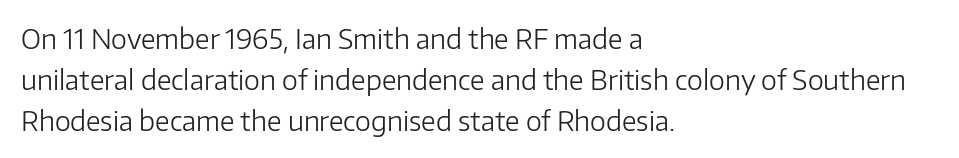
{"italic": "no", "bold": "no", "underline": "no", "align": "left", "line_spacing": "normal", "line_spacing_ratio": 1.51, "letter_spacing": "normal", "letter_spacing_em": 0.0, "glyph_px": 27}
